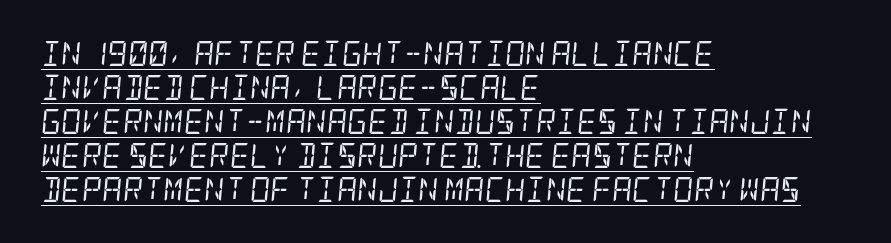
Q: Is the text bold? A: No.
Q: Is the text italic (slanted)? A: Yes, it leans right by about 5 degrees.
Q: Is the text underlined? A: Yes.
Q: How is the paragraph aligned? A: Left-aligned.
Q: Is the spacing between letters normal or unusually wide? A: Normal.
Q: Is the spacing between lines tight, normal or loose? A: Normal.
